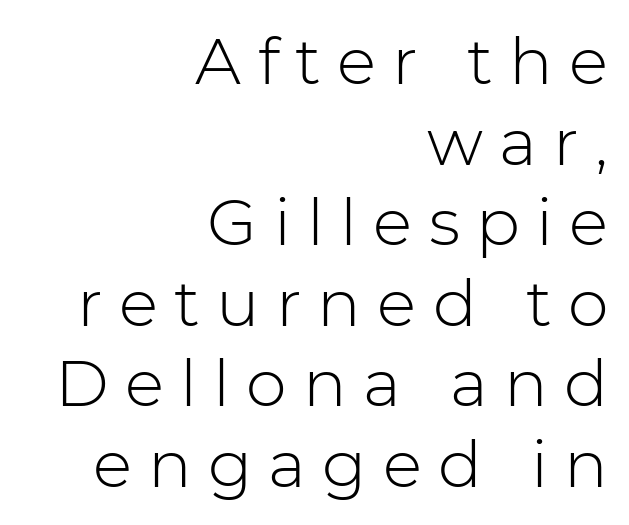
{"serif": "no", "italic": "no", "bold": "no", "weight": "light", "width": "normal", "stroke_contrast": "low", "x_height": "medium", "monospaced": "no", "underline": "no", "align": "right", "line_spacing_ratio": 1.24, "letter_spacing": "wide", "letter_spacing_em": 0.25, "glyph_px": 65}
